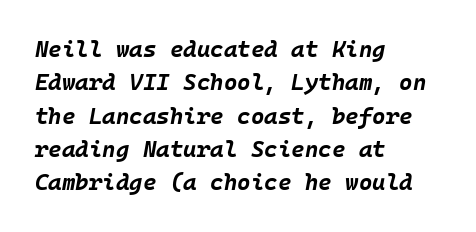
The image shows 23 px bold type, italic (leaning right); set left-aligned, normal line spacing (1.45x), normal letter spacing, not underlined.
